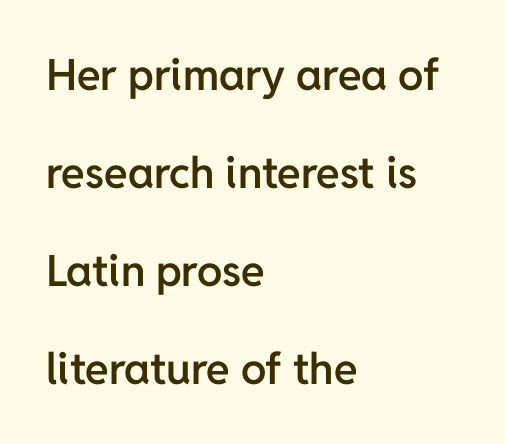
{"serif": "no", "italic": "no", "bold": "semi", "weight": "semibold", "width": "normal", "stroke_contrast": "low", "x_height": "medium", "monospaced": "no", "underline": "no", "align": "left", "line_spacing": "loose", "line_spacing_ratio": 2.28, "letter_spacing": "normal", "letter_spacing_em": 0.0, "glyph_px": 43}
